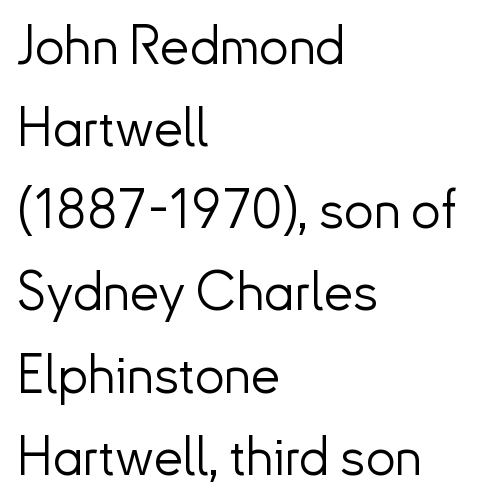
In terms of posture, this sample is upright. The rag falls on the right side of this text block. Does the type have serifs? No, each stem ends abruptly. The tracking reads as untouched default to a designer's eye. Counters stay open thanks to moderate or lighter strokes. The space between consecutive lines is moderate.
